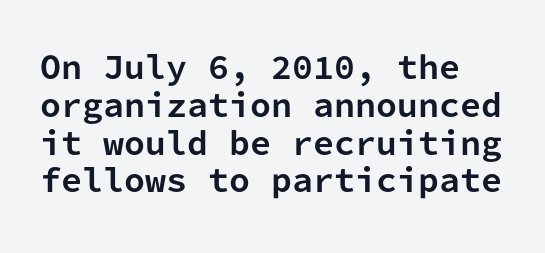
{"serif": "no", "italic": "no", "bold": "yes", "weight": "bold", "width": "normal", "stroke_contrast": "low", "x_height": "medium", "monospaced": "yes", "underline": "no", "line_spacing": "normal", "line_spacing_ratio": 1.26, "letter_spacing": "normal", "letter_spacing_em": 0.0, "glyph_px": 30}
